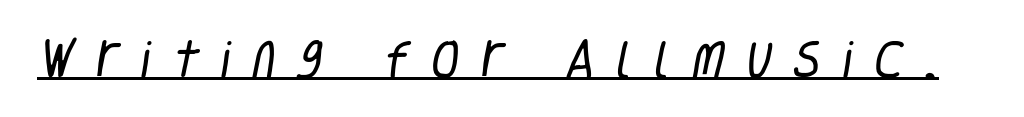
{"serif": "no", "bold": "no", "weight": "regular", "width": "condensed", "stroke_contrast": "low", "x_height": "large", "monospaced": "no", "underline": "yes", "letter_spacing": "wide", "letter_spacing_em": 0.5, "glyph_px": 42}
